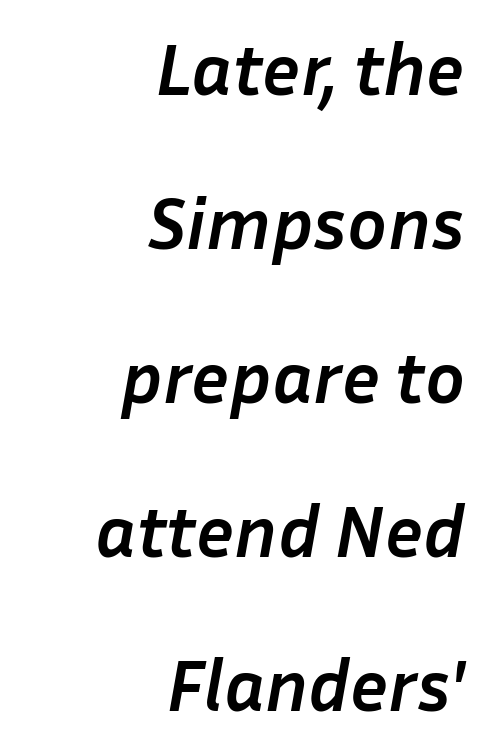
Q: Is the text bold? A: Yes.
Q: Is the text italic (slanted)? A: Yes, it leans right by about 10 degrees.
Q: Is the text underlined? A: No.
Q: How is the paragraph aligned? A: Right-aligned.
Q: Is the spacing between letters normal or unusually wide? A: Normal.
Q: Is the spacing between lines tight, normal or loose? A: Loose.
Q: Width (condensed, normal, or wide)? A: Normal.
Q: Stroke contrast? A: Low.
Q: x-height? A: Medium.
Q: Monospaced? A: No.
